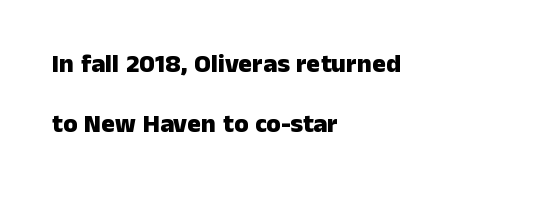
Compared with a centered layout, this one pins lines to the left instead. Leading: increased. A dark, heavy texture on the line: the type is bold. Just letters on the line, the space beneath them empty. The lettering holds an erect, upright posture throughout. Short note: letters normally spaced.
